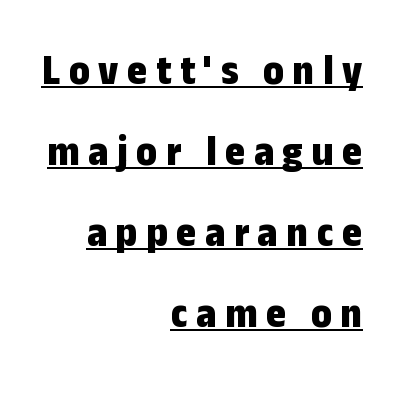
Q: Is the text bold? A: Yes.
Q: Is the text italic (slanted)? A: No, it is upright.
Q: Is the typeface a serif or a sans-serif typeface? A: Sans-serif.
Q: Is the text underlined? A: Yes.
Q: How is the paragraph aligned? A: Right-aligned.
Q: Is the spacing between letters normal or unusually wide? A: Unusually wide.
Q: Width (condensed, normal, or wide)? A: Condensed.
Q: Stroke contrast? A: Low.
Q: x-height? A: Medium.
Q: Monospaced? A: No.
